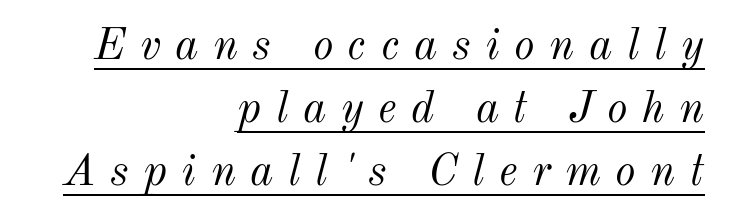
The image shows 44 px light type, italic (leaning right); set right-aligned, normal line spacing (1.43x), unusually wide letter spacing (+0.33 em), underlined; medium stroke contrast and a small x-height.
